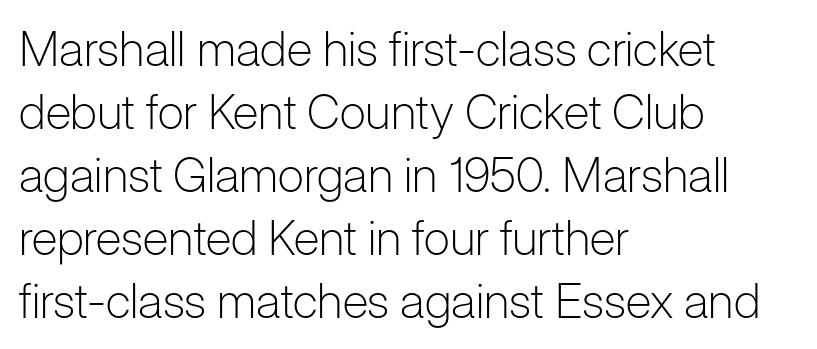
Does the copy run flush right? No — it runs flush left. Character widths vary here, with narrow letters taking less room than wide ones. A light-to-regular cut is what we see here. Honestly, the row spacing looks completely unremarkable. Is the letter spacing exaggerated? No — it looks like the ordinary default.
